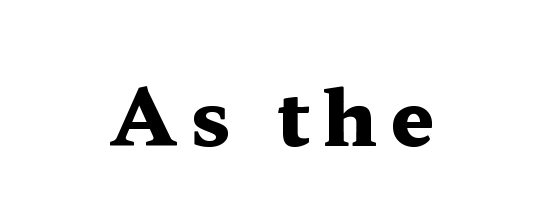
{"serif": "yes", "italic": "no", "bold": "yes", "weight": "heavy", "width": "wide", "stroke_contrast": "medium", "x_height": "medium", "monospaced": "no", "underline": "no", "align": "center", "glyph_px": 78}
